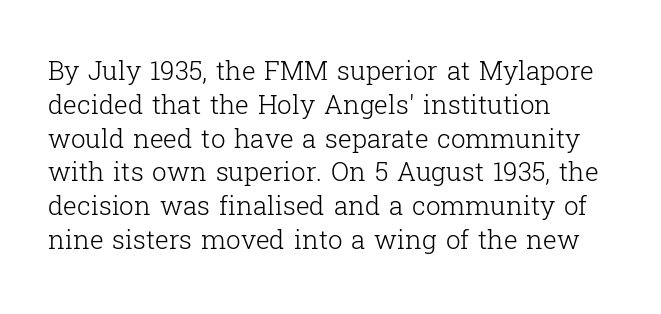
Descenders are the only things crossing below the line. Vertical strokes here are truly vertical. Compared with typical paragraphs, the rows here are spaced about the same. The setting favours the left margin, as ordinary paragraphs usually do.
